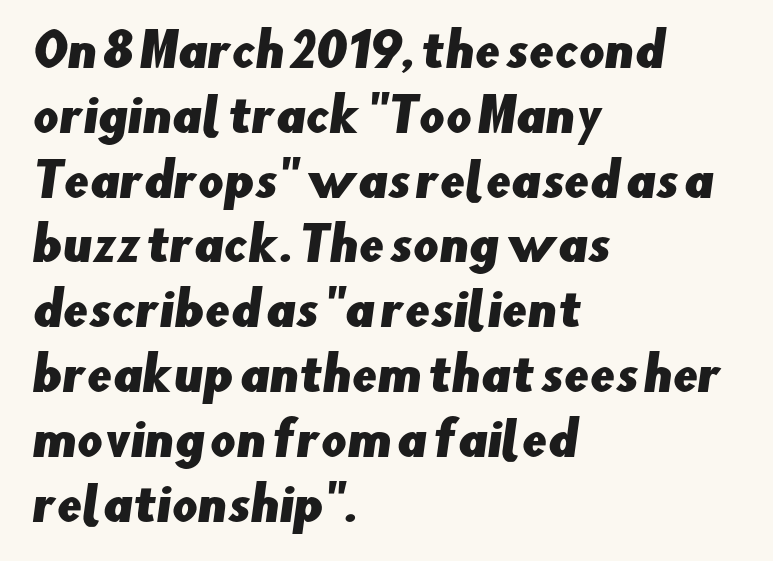
The image shows 45 px sans-serif type; set left-aligned, normal line spacing (1.44x), normal letter spacing, not underlined; low stroke contrast and a small x-height.
